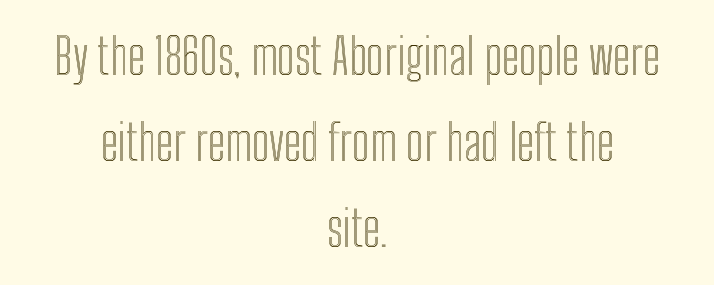
The image shows 49 px condensed type, upright; set centered, line spacing 1.76x, normal letter spacing, not underlined; a medium x-height.
